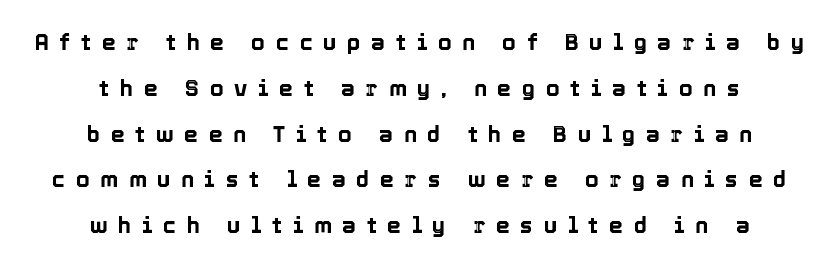
{"italic": "no", "underline": "no", "align": "center", "line_spacing": "loose", "line_spacing_ratio": 2.08, "letter_spacing": "wide", "letter_spacing_em": 0.48, "glyph_px": 22}
